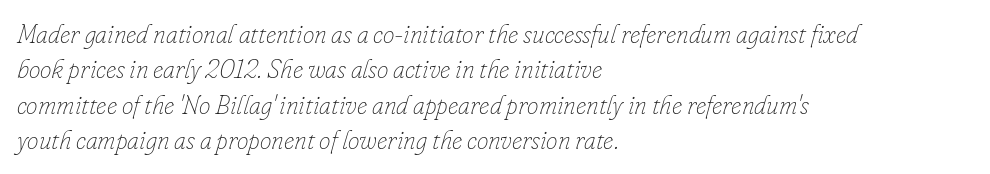
Does the copy run flush right? No — it runs flush left. Decoration check: the copy has no underline. These lines sit exactly where default settings would place them. This reads as an unemphasized weight, regular at the heaviest. Emphasis-style slanted type is in use. A typesetter would call this zero additional tracking.
